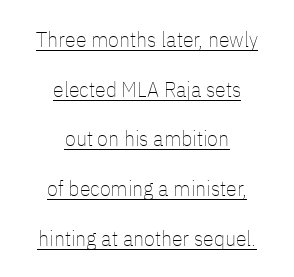
You could call the tracking neutral — neither tight nor loose. Every word sits above its own underline. No letter is thick-stroked: the sample isn't bold. The font's upright variant was chosen for this text.
